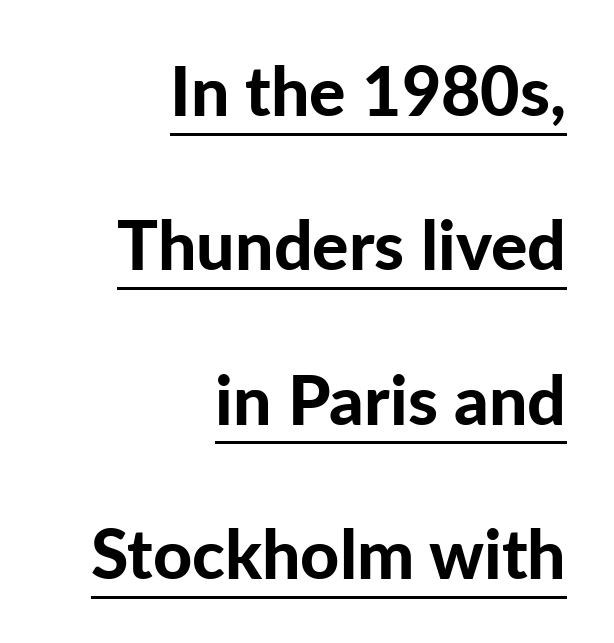
Does the type have serifs? No, each stem ends abruptly. These lines are rendered in a variable-pitch font. A student would call this right alignment; a typographer would say flush right, rag left. The line-height multiplier appears high, well above default. These lines keep a tight, regular rhythm from letter to letter. This is roman type, the default non-slanted kind.
